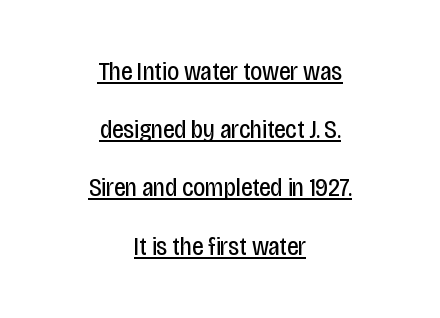
Q: Is the text bold? A: No.
Q: Is the text italic (slanted)? A: No, it is upright.
Q: Is the text underlined? A: Yes.
Q: How is the paragraph aligned? A: Centered.
Q: Is the spacing between letters normal or unusually wide? A: Normal.
Q: Is the spacing between lines tight, normal or loose? A: Loose.
